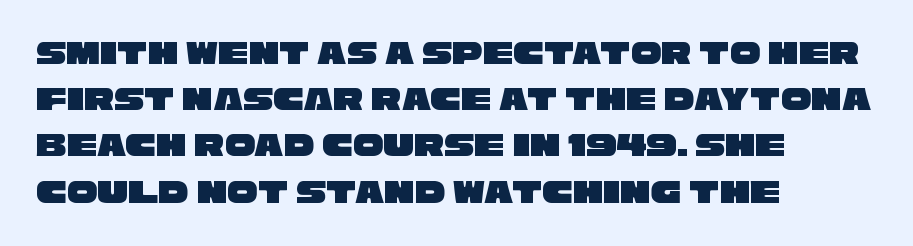
Q: Is the typeface a serif or a sans-serif typeface? A: Sans-serif.
Q: Is the text underlined? A: No.
Q: How is the paragraph aligned? A: Left-aligned.
Q: Is the spacing between letters normal or unusually wide? A: Normal.
Q: Is the spacing between lines tight, normal or loose? A: Normal.
Q: Width (condensed, normal, or wide)? A: Wide.
Q: Stroke contrast? A: Low.
Q: x-height? A: Large.
Q: Monospaced? A: No.
